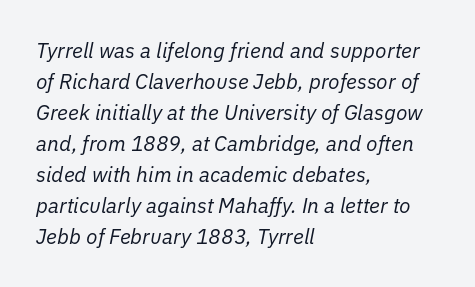
Q: Is the text bold? A: No.
Q: Is the text italic (slanted)? A: Yes, it leans right by about 11 degrees.
Q: Is the text underlined? A: No.
Q: How is the paragraph aligned? A: Left-aligned.
Q: Is the spacing between letters normal or unusually wide? A: Normal.
Q: Is the spacing between lines tight, normal or loose? A: Normal.
